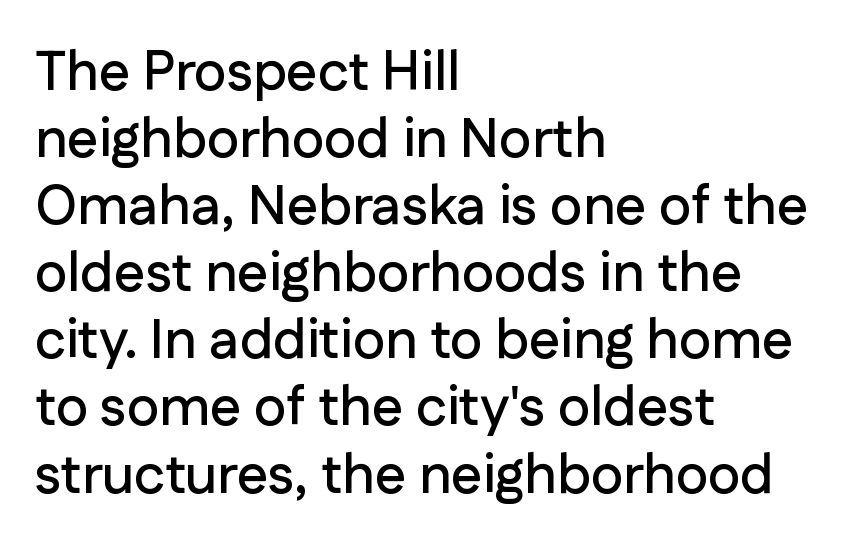
Q: Is the text italic (slanted)? A: No, it is upright.
Q: Is the typeface a serif or a sans-serif typeface? A: Sans-serif.
Q: Is the text underlined? A: No.
Q: How is the paragraph aligned? A: Left-aligned.
Q: Is the spacing between letters normal or unusually wide? A: Normal.
Q: Width (condensed, normal, or wide)? A: Normal.
Q: Stroke contrast? A: Low.
Q: x-height? A: Medium.
Q: Monospaced? A: No.
